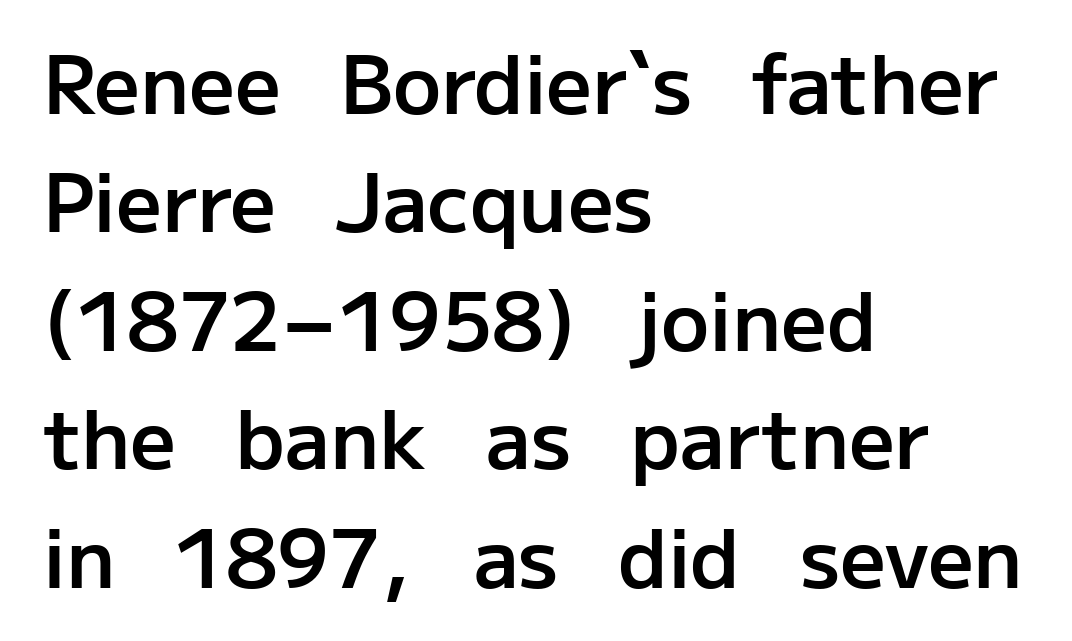
Q: Is the text bold? A: Semi-bold.
Q: Is the text italic (slanted)? A: No, it is upright.
Q: Is the typeface a serif or a sans-serif typeface? A: Sans-serif.
Q: Is the text underlined? A: No.
Q: How is the paragraph aligned? A: Left-aligned.
Q: Is the spacing between letters normal or unusually wide? A: Normal.
Q: Is the spacing between lines tight, normal or loose? A: Normal.
Q: Width (condensed, normal, or wide)? A: Normal.
Q: Stroke contrast? A: Low.
Q: x-height? A: Medium.
Q: Monospaced? A: No.
